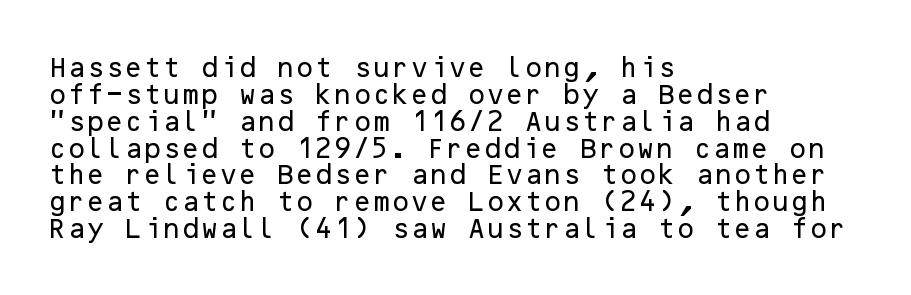
Is the block centered? No — it sits flush against the left margin. Beneath every word, the page is bare. What stands out about the letter spacing? Nothing — it is the standard amount. The lettering stays uniformly vertical, giving the passage a roman look.
